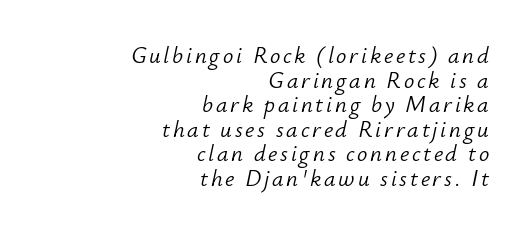
{"italic": "yes", "lean": "right", "slant_degrees": 12, "bold": "no", "underline": "no", "align": "right", "line_spacing": "tight", "line_spacing_ratio": 1.07, "glyph_px": 23}
